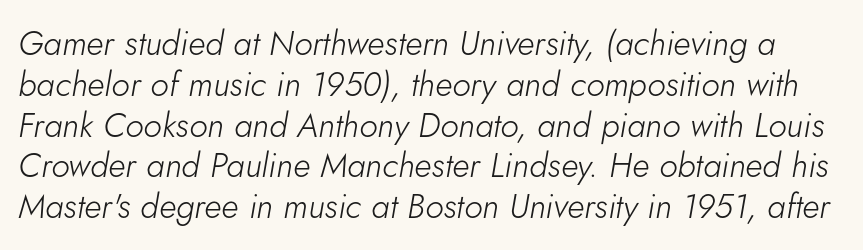
{"italic": "yes", "lean": "right", "slant_degrees": 5, "bold": "no", "weight": "light", "width": "normal", "stroke_contrast": "low", "x_height": "small", "monospaced": "no", "underline": "no", "line_spacing_ratio": 1.2, "letter_spacing": "normal", "letter_spacing_em": 0.0, "glyph_px": 34}
